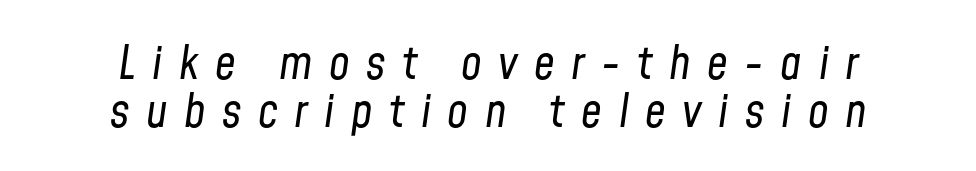
The image shows 46 px regular-weight, condensed type, italic (leaning right); set centered, tight line spacing (1.04x), unusually wide letter spacing (+0.36 em), not underlined; low stroke contrast and a medium x-height.
